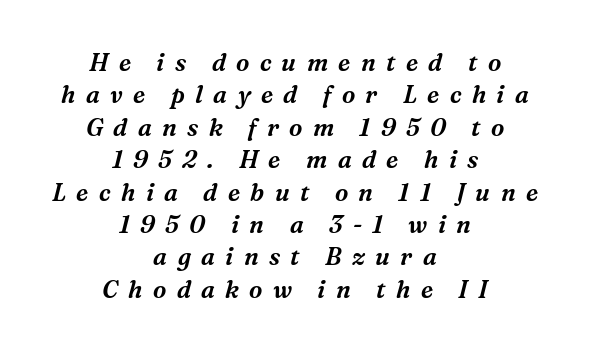
{"italic": "yes", "lean": "right", "slant_degrees": 16, "underline": "no", "align": "center", "line_spacing": "normal", "line_spacing_ratio": 1.35, "letter_spacing": "wide", "letter_spacing_em": 0.43, "glyph_px": 24}
